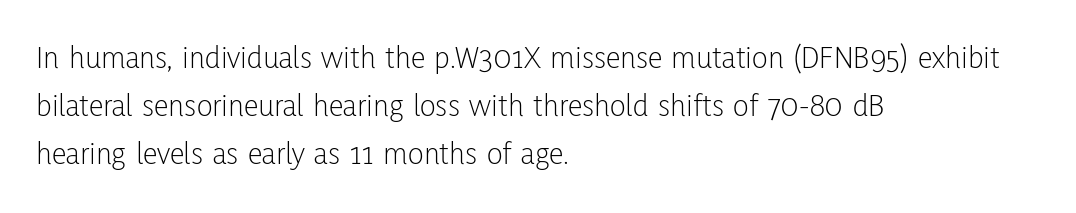
The image shows 33 px light, condensed sans-serif type, upright; set left-aligned, normal line spacing (1.45x), normal letter spacing, not underlined; low stroke contrast and a medium x-height.
